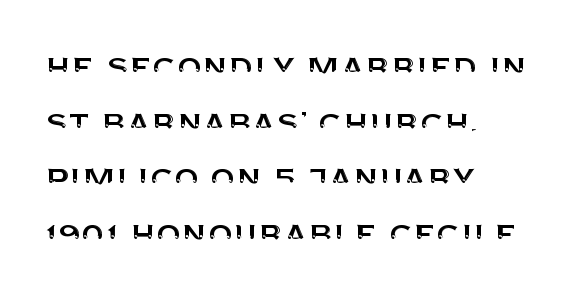
{"serif": "no", "italic": "no", "width": "normal", "stroke_contrast": "medium", "x_height": "large", "monospaced": "no", "underline": "no", "align": "left", "line_spacing": "normal", "line_spacing_ratio": 1.39, "letter_spacing": "normal", "letter_spacing_em": 0.0, "glyph_px": 40}
